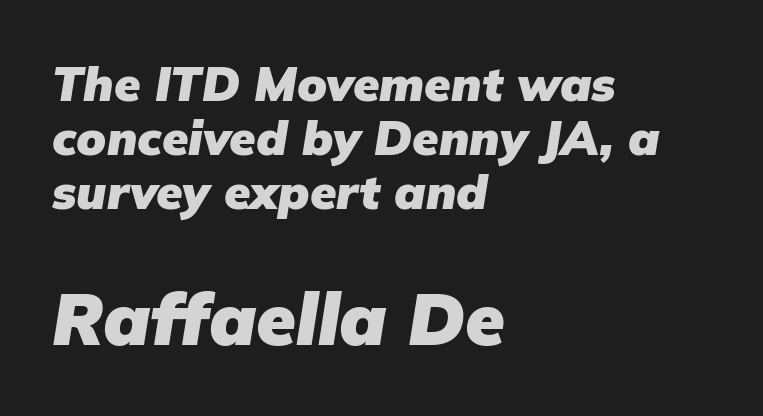
A dark, heavy texture on the line: the type is bold. The typesetter chose a ragged-right arrangement here. Compared with typical paragraphs, the rows here are closer together. Short note: letters normally spaced. The axis of the letterforms is tilted away from vertical. A typesetter would call this proportional, since set widths differ per character.
